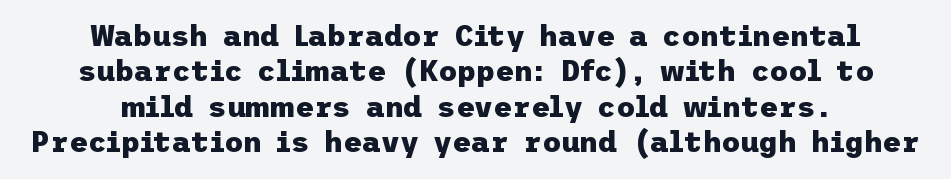
{"serif": "no", "italic": "no", "bold": "yes", "weight": "heavy", "width": "normal", "stroke_contrast": "low", "x_height": "medium", "underline": "no", "align": "center", "line_spacing_ratio": 1.22, "letter_spacing": "normal", "letter_spacing_em": 0.0, "glyph_px": 29}
